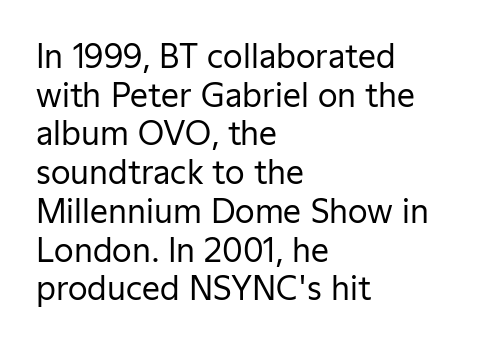
These lines are rendered in a variable-pitch font. The weight tops out at a normal text grade. Spacing between characters is what you'd get straight out of the box. The baseline area is clear.
